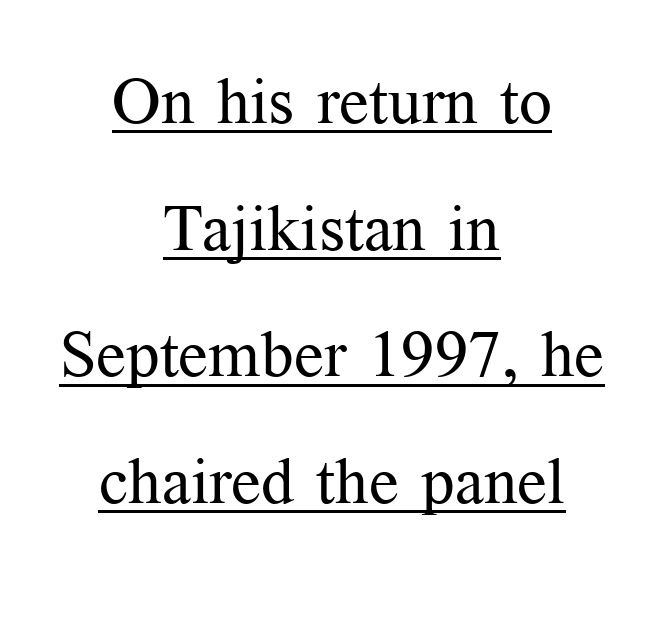
{"serif": "yes", "italic": "no", "bold": "no", "weight": "regular", "width": "normal", "stroke_contrast": "medium", "x_height": "medium", "monospaced": "no", "underline": "yes", "align": "center", "line_spacing": "loose", "line_spacing_ratio": 1.95, "letter_spacing": "normal", "letter_spacing_em": 0.0, "glyph_px": 65}
